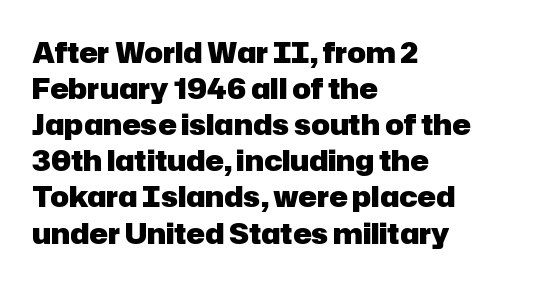
Layout note: lines flush left. Every stem runs plumb, perpendicular to the baseline. The passage shown is typeset with a sans-serif family. Each letter keeps its own natural width here, so spacing adapts to shape.
